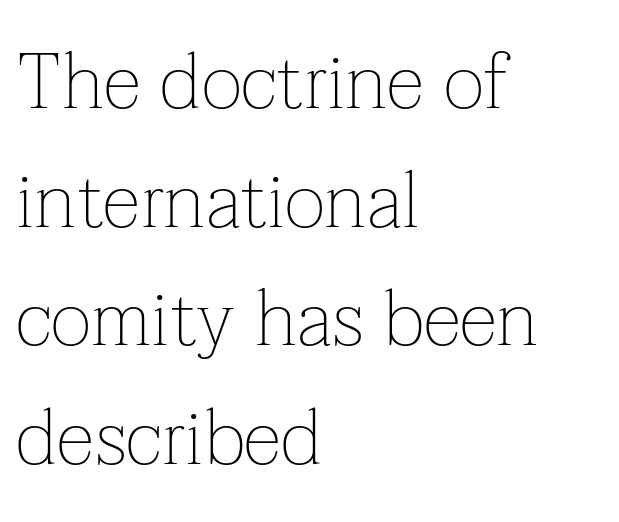
{"serif": "yes", "italic": "no", "bold": "no", "weight": "thin", "width": "normal", "stroke_contrast": "low", "x_height": "medium", "monospaced": "no", "underline": "no", "align": "left", "line_spacing": "normal", "line_spacing_ratio": 1.52, "letter_spacing": "normal", "letter_spacing_em": 0.0, "glyph_px": 78}
